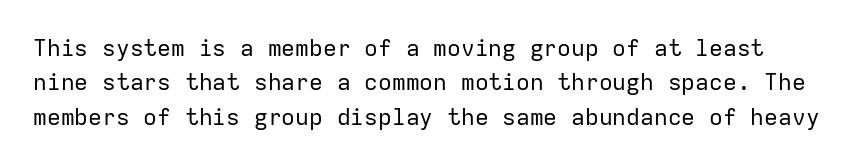
Q: Is the text bold? A: No.
Q: Is the text italic (slanted)? A: No, it is upright.
Q: Is the text underlined? A: No.
Q: Is the spacing between letters normal or unusually wide? A: Normal.
Q: Is the spacing between lines tight, normal or loose? A: Normal.
